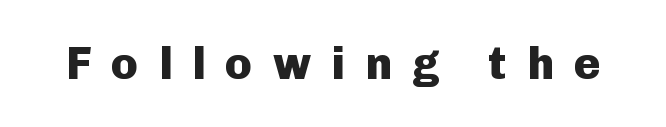
The image shows 45 px heavy sans-serif type, upright; set unusually wide letter spacing (+0.45 em), not underlined; low stroke contrast and a medium x-height.
